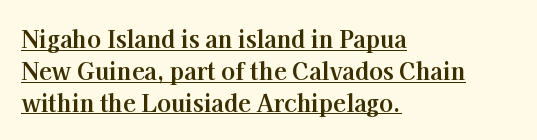
Emphasis by weight is at full strength: bold. Layout note: lines flush left. Students, note that the glyphs here touch the page at normal intervals. The letters stand straight up with perfectly vertical stems. In designer terms, the underline attribute is active on this setting. Successive baselines arrive at the customary interval.
